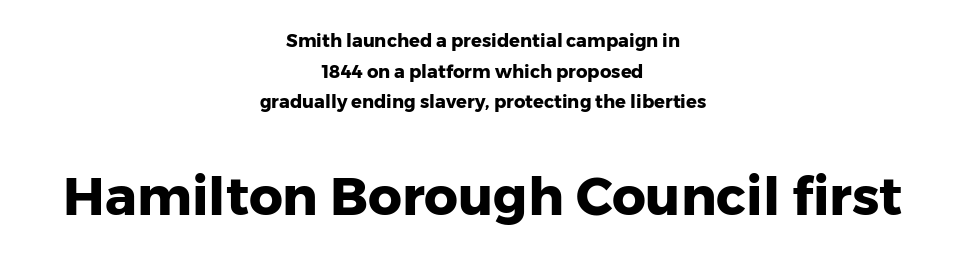
Q: Is the text bold? A: Yes.
Q: Is the text italic (slanted)? A: No, it is upright.
Q: Is the typeface a serif or a sans-serif typeface? A: Sans-serif.
Q: Is the text underlined? A: No.
Q: How is the paragraph aligned? A: Centered.
Q: Is the spacing between letters normal or unusually wide? A: Normal.
Q: Is the spacing between lines tight, normal or loose? A: Normal.
Q: Which block of text is set in a larger size, the first (top) or the second (bottom)? A: The second (bottom) one.
Q: Width (condensed, normal, or wide)? A: Normal.
Q: Stroke contrast? A: Low.
Q: x-height? A: Medium.
Q: Monospaced? A: No.
